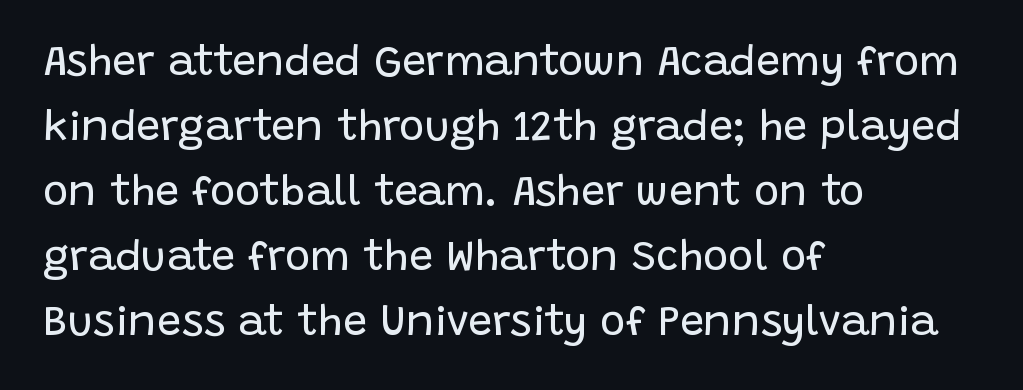
A sans-serif font was chosen for this passage. A typesetter would call this zero additional tracking. Weight class: somewhere from thin through regular. Notice how the passage keeps a crisp vertical edge on the left only.
